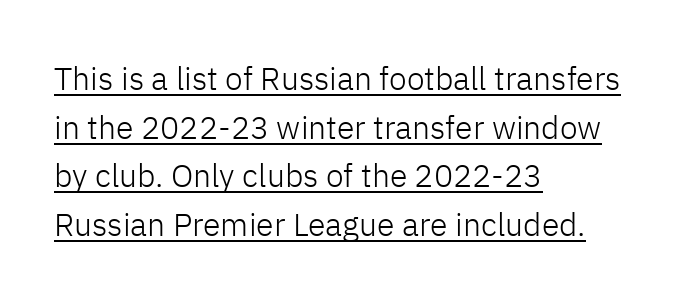
{"serif": "no", "italic": "no", "bold": "no", "weight": "light", "width": "normal", "stroke_contrast": "low", "x_height": "medium", "monospaced": "no", "underline": "yes", "align": "left", "line_spacing": "normal", "line_spacing_ratio": 1.52, "letter_spacing": "normal", "letter_spacing_em": 0.0, "glyph_px": 32}
